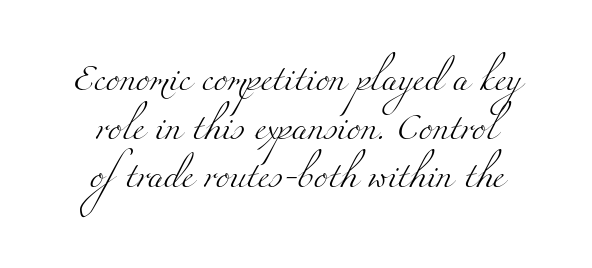
{"bold": "no", "underline": "no", "align": "center", "line_spacing_ratio": 1.87, "letter_spacing": "normal", "letter_spacing_em": 0.0, "glyph_px": 26}
